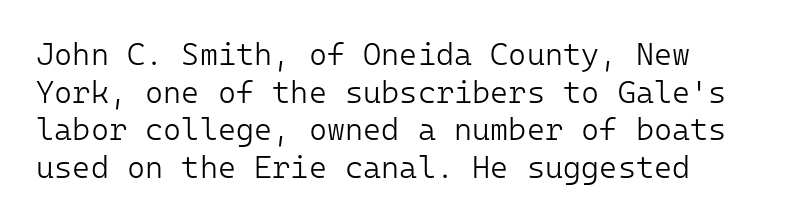
{"serif": "no", "italic": "no", "bold": "no", "weight": "light", "width": "normal", "stroke_contrast": "low", "x_height": "medium", "monospaced": "yes", "underline": "no", "align": "left", "line_spacing_ratio": 1.21, "letter_spacing": "normal", "letter_spacing_em": 0.0, "glyph_px": 31}
